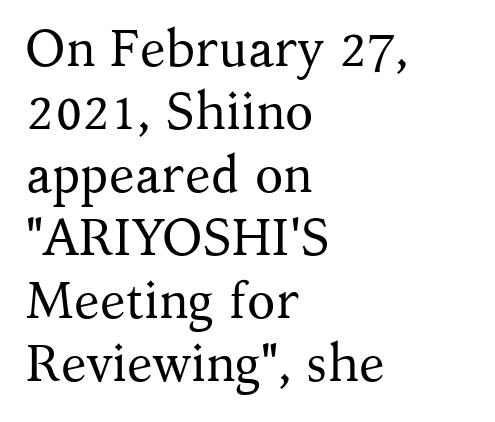
Q: Is the text bold? A: No.
Q: Is the text italic (slanted)? A: No, it is upright.
Q: Is the typeface a serif or a sans-serif typeface? A: Serif.
Q: Is the text underlined? A: No.
Q: How is the paragraph aligned? A: Left-aligned.
Q: Is the spacing between letters normal or unusually wide? A: Normal.
Q: Width (condensed, normal, or wide)? A: Normal.
Q: Stroke contrast? A: Medium.
Q: x-height? A: Medium.
Q: Monospaced? A: No.
